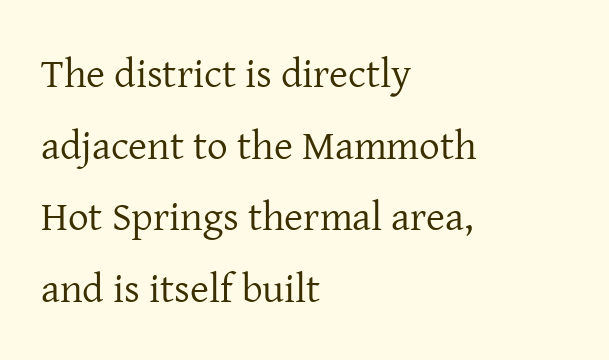
Q: Is the text bold? A: No.
Q: Is the text italic (slanted)? A: No, it is upright.
Q: Is the typeface a serif or a sans-serif typeface? A: Serif.
Q: Is the text underlined? A: No.
Q: How is the paragraph aligned? A: Left-aligned.
Q: Is the spacing between letters normal or unusually wide? A: Normal.
Q: Width (condensed, normal, or wide)? A: Normal.
Q: Stroke contrast? A: Low.
Q: x-height? A: Medium.
Q: Monospaced? A: No.
